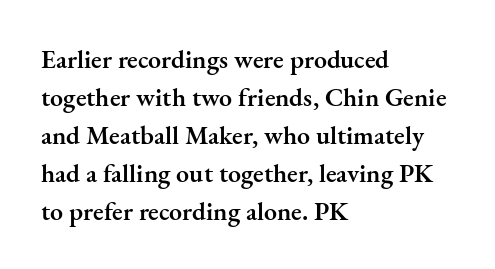
One glance says typical: line gaps are just what's usual. All the whitespace from short lines collects on the right. Stems and bowls a touch heavier than normal — semibold. Only glyphs here, with clear space below each row. Letter spacing: default.
